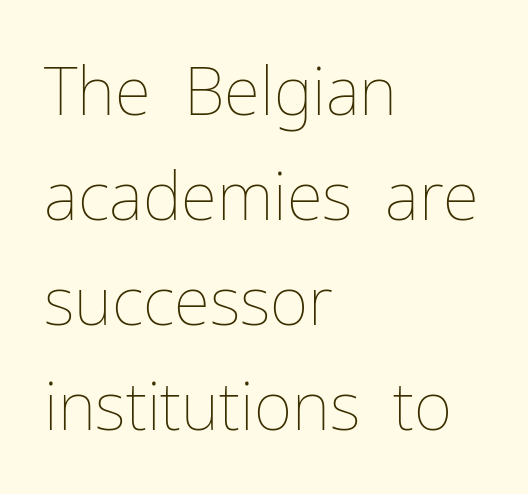
{"italic": "no", "bold": "no", "weight": "thin", "width": "normal", "stroke_contrast": "low", "x_height": "medium", "monospaced": "no", "underline": "no", "align": "left", "line_spacing": "normal", "line_spacing_ratio": 1.59, "letter_spacing": "normal", "letter_spacing_em": 0.0, "glyph_px": 66}
